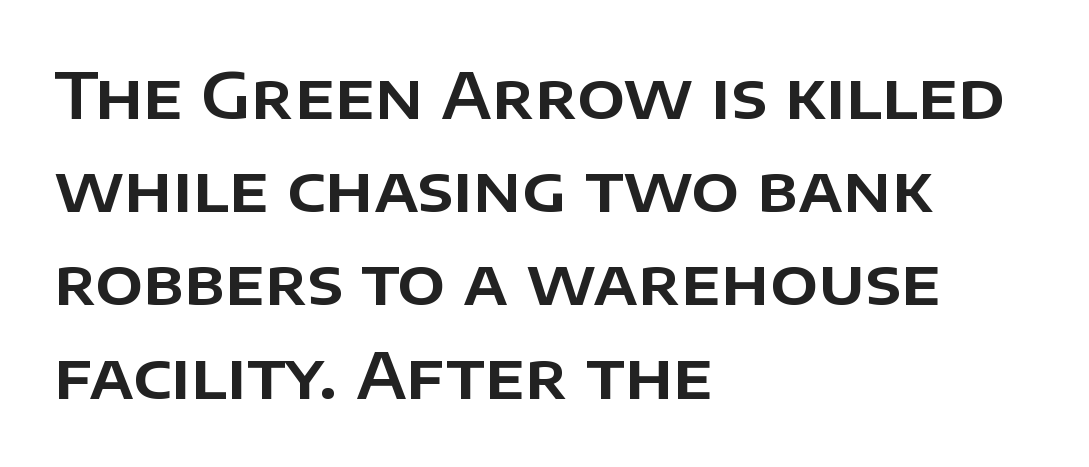
These lines were composed using upright roman letters. Normally led — the rows are evenly, conventionally spaced. The string is rendered with underlining switched off. Short and long lines alike share a common starting point at left. Compared with typical body copy, the letter spacing here is the same. The rendering uses natural spacing where letterforms have individual widths.
